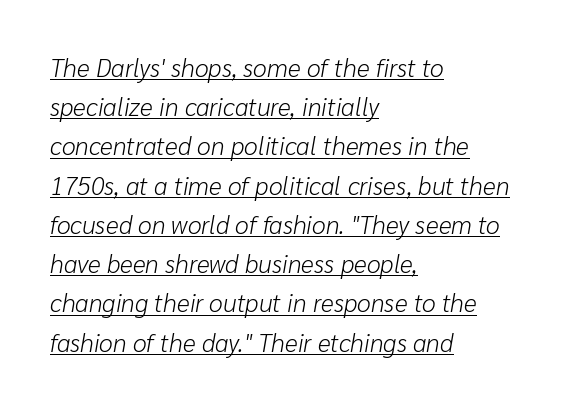
The rendering uses the underline text-decoration. A classic flush-left, rag-right setting is used for this passage. The line-height multiplier appears to be the usual default. The typesetting does not lean heavy: it is not bold.
